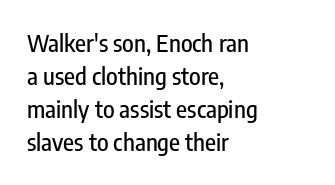
The lines are quadded left. Does extra space separate the letters? No, they use regular spacing. Tall strokes in this sample are plumb rather than angled. Notice how descenders clear the ascenders below comfortably — that's standard leading. This rendering features lettering with no underline.
